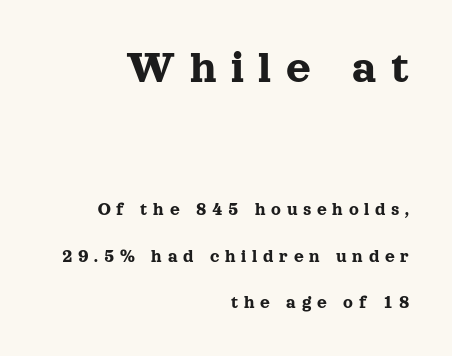
The image shows 48 px serif type, upright; set right-aligned, loose line spacing (2.45x), unusually wide letter spacing (+0.3 em), not underlined; the first (top) block is 2.53x larger; a medium x-height.
